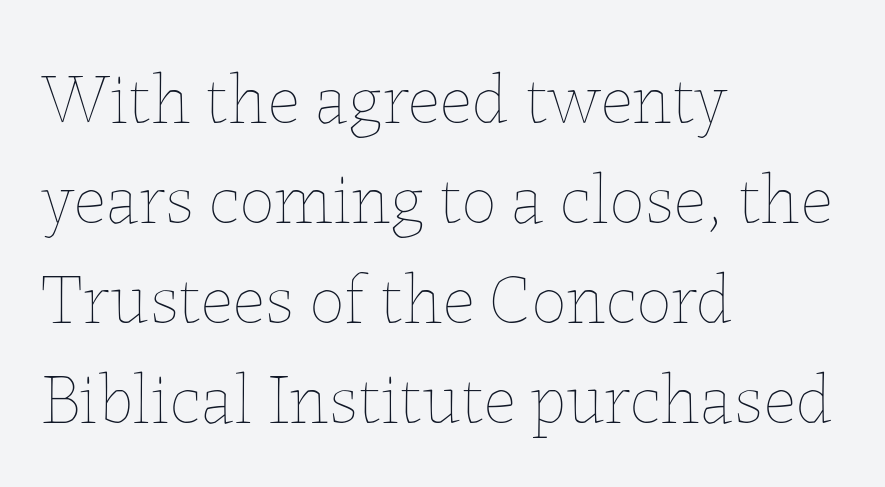
{"italic": "no", "bold": "no", "weight": "thin", "width": "normal", "stroke_contrast": "low", "x_height": "medium", "monospaced": "no", "underline": "no", "align": "left", "line_spacing": "normal", "line_spacing_ratio": 1.41, "letter_spacing": "normal", "letter_spacing_em": 0.0, "glyph_px": 71}
